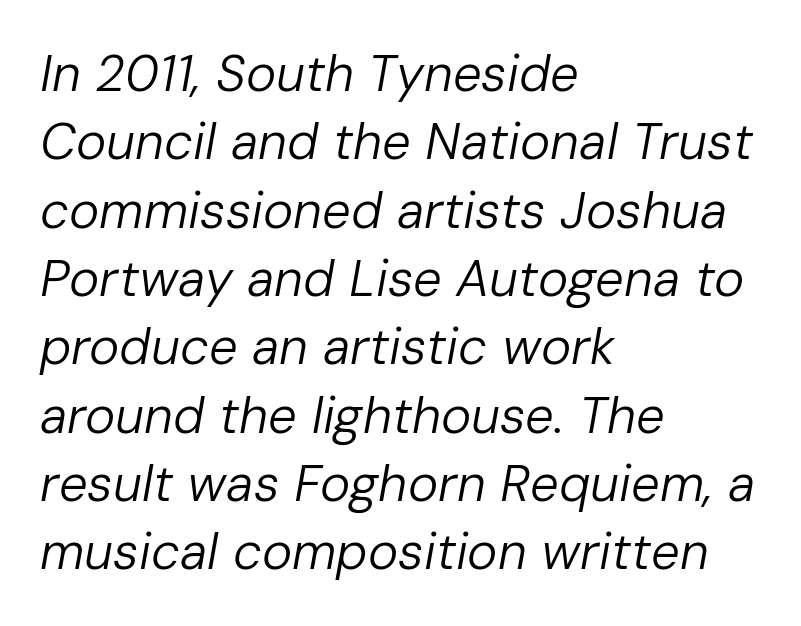
{"italic": "yes", "lean": "right", "slant_degrees": 10, "bold": "no", "weight": "regular", "width": "normal", "stroke_contrast": "low", "x_height": "medium", "monospaced": "no", "underline": "no", "align": "left", "line_spacing": "normal", "line_spacing_ratio": 1.34, "letter_spacing": "normal", "letter_spacing_em": 0.0, "glyph_px": 51}
